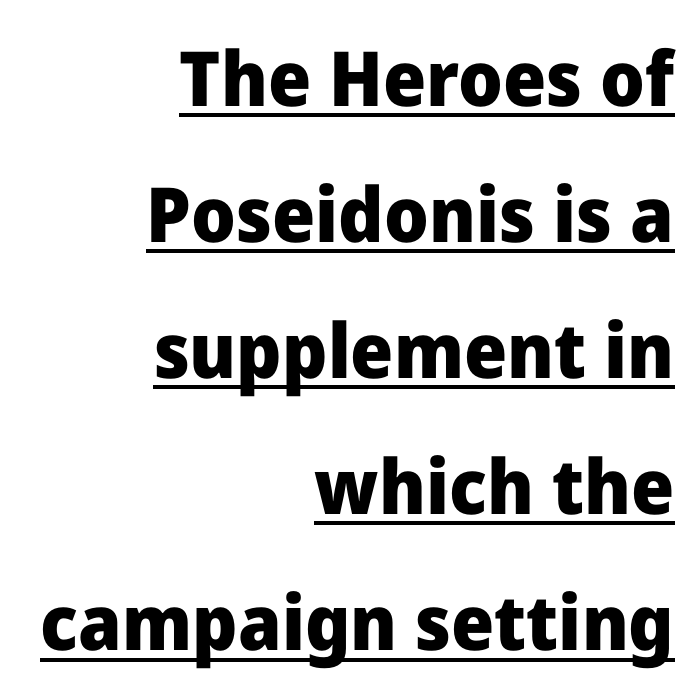
Q: Is the text bold? A: Yes.
Q: Is the text italic (slanted)? A: No, it is upright.
Q: Is the typeface a serif or a sans-serif typeface? A: Sans-serif.
Q: Is the text underlined? A: Yes.
Q: How is the paragraph aligned? A: Right-aligned.
Q: Is the spacing between letters normal or unusually wide? A: Normal.
Q: Width (condensed, normal, or wide)? A: Normal.
Q: Stroke contrast? A: Low.
Q: x-height? A: Medium.
Q: Monospaced? A: No.
